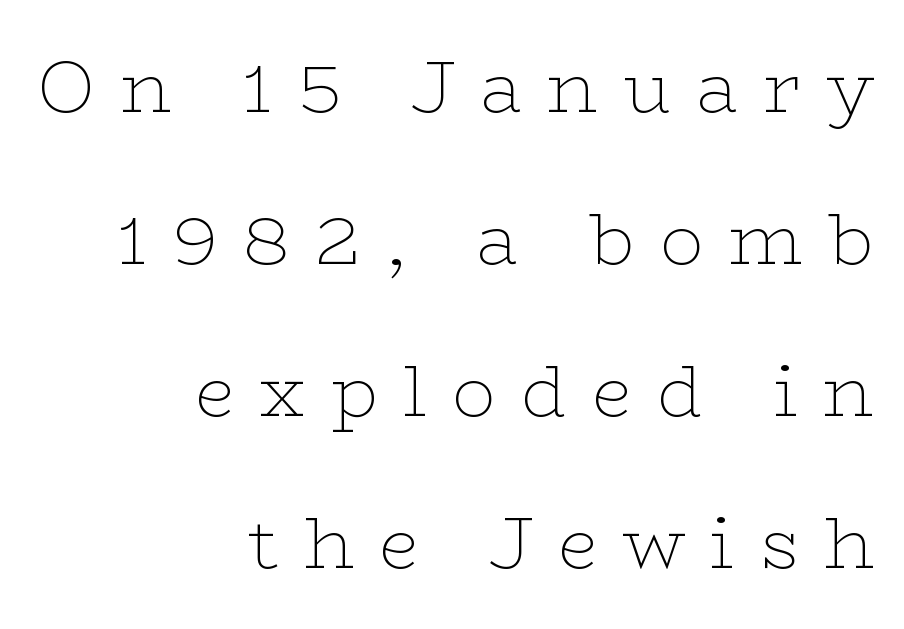
{"serif": "yes", "italic": "no", "bold": "no", "weight": "thin", "width": "wide", "stroke_contrast": "low", "x_height": "medium", "monospaced": "no", "underline": "no", "align": "right", "line_spacing": "loose", "line_spacing_ratio": 2.11, "letter_spacing": "wide", "letter_spacing_em": 0.35, "glyph_px": 72}
